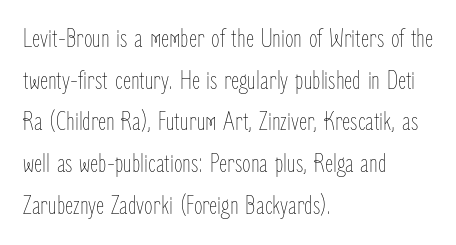
Weight: not bold — regular or lighter. If you drew a ruler down the left edge, every line would touch it. A roman cut, with each character standing at attention. The block of text has a typical density, with ordinary space between rows.
